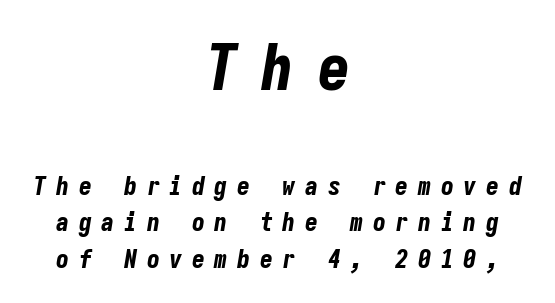
Scale decreases going downward across the two blocks. Spacing verdict: monospaced, one width for all characters. Vertical spacing — default. Only glyphs here, with clear space below each row. If you folded the block vertically in half, each line would mirror itself in length.
